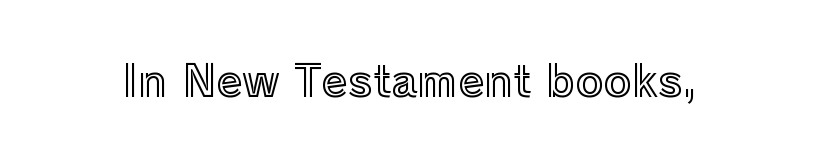
Caption: standard tracking, unaltered. Proportional: the letters do not fall into vertical columns. Each row of text sits above clean, open space. The type sits square on the baseline with zero lean.
